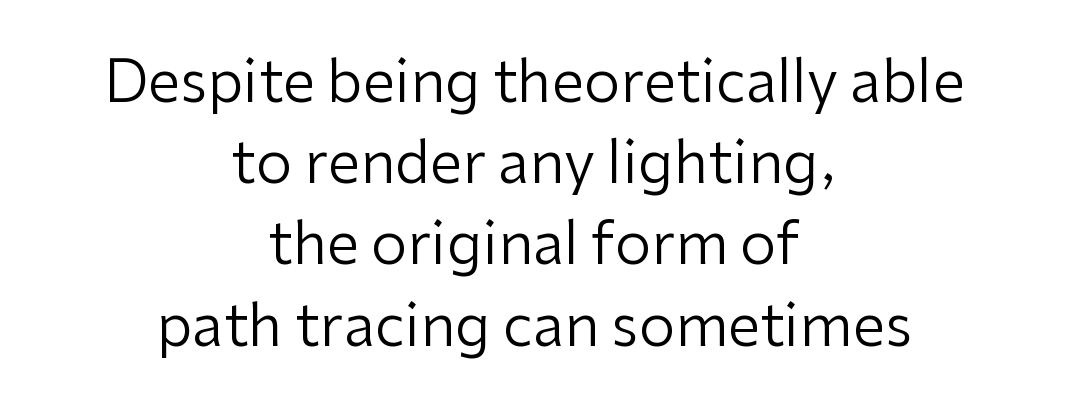
The image shows 58 px regular-weight sans-serif type, upright; set centered, normal line spacing (1.4x), normal letter spacing, not underlined; low stroke contrast and a medium x-height.
